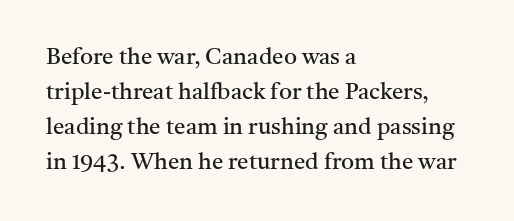
Weight: not bold — regular or lighter. The typesetter chose a ragged-right arrangement here. Each new line begins a customary step beneath the previous one. You could call the tracking neutral — neither tight nor loose. Only glyphs here, with clear space below each row. You can tell it's not italic because the verticals are truly vertical.
